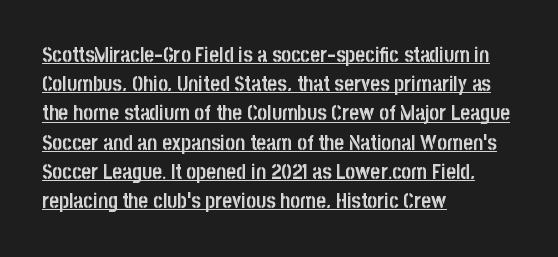
The image shows 21 px bold type, upright; set left-aligned, normal line spacing (1.39x), normal letter spacing, underlined.
